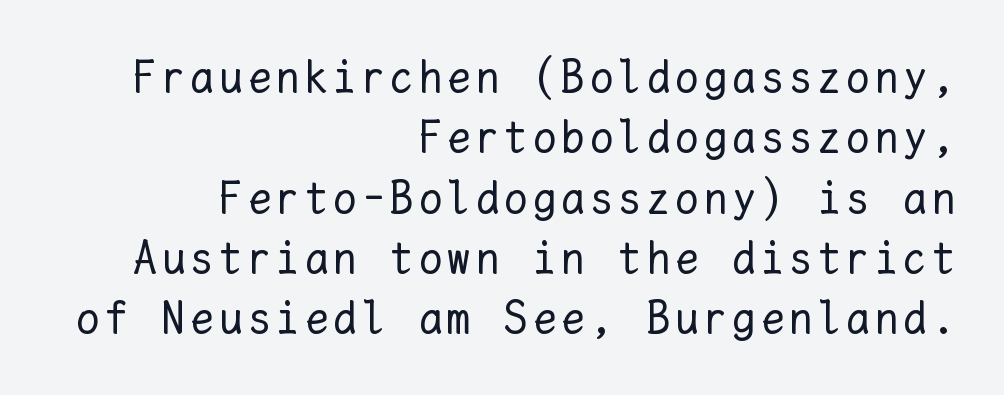
Q: Is the text bold? A: No.
Q: Is the text italic (slanted)? A: No, it is upright.
Q: Is the text underlined? A: No.
Q: How is the paragraph aligned? A: Right-aligned.
Q: Is the spacing between lines tight, normal or loose? A: Normal.
Q: Width (condensed, normal, or wide)? A: Normal.
Q: Stroke contrast? A: Low.
Q: x-height? A: Medium.
Q: Monospaced? A: Yes.
